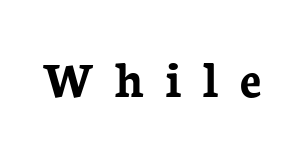
You can tell it's not italic because the verticals are truly vertical. Chunky letters — that's bold for sure. Check where the strokes stop: tiny serifs finish them off. The baseline area is clear.
